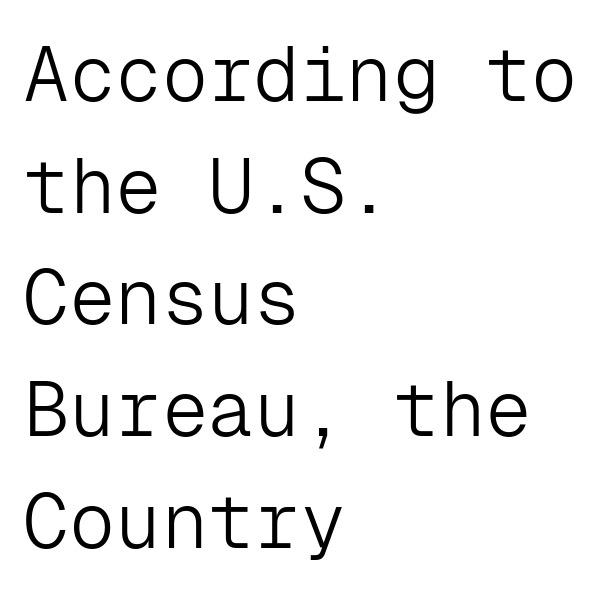
Any mark beneath the type? The region is blank. Heft: none added — not bold. Is there much room between lines? A standard amount, neither cramped nor airy. Alignment: flush left.
